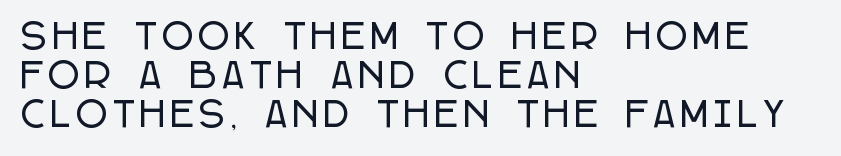
{"serif": "no", "italic": "no", "width": "condensed", "stroke_contrast": "low", "x_height": "large", "monospaced": "no", "underline": "no", "align": "left", "line_spacing": "tight", "line_spacing_ratio": 1.15, "glyph_px": 34}
